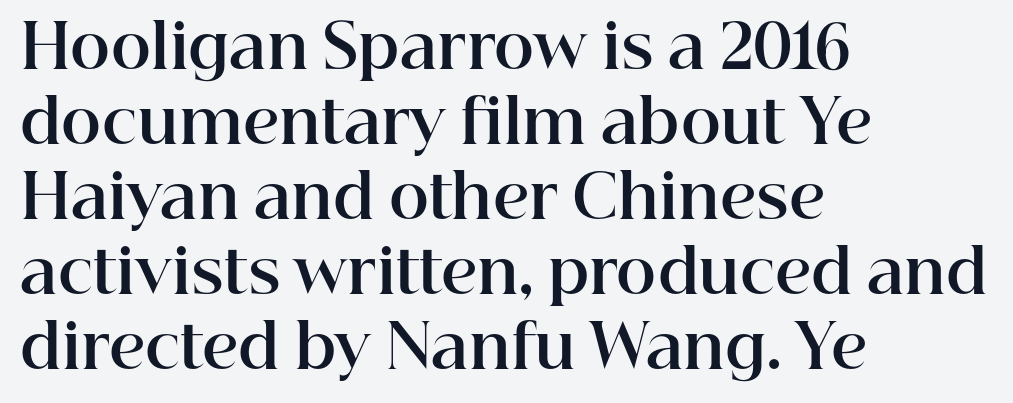
Q: Is the text bold? A: Yes.
Q: Is the text italic (slanted)? A: No, it is upright.
Q: Is the typeface a serif or a sans-serif typeface? A: Serif.
Q: Is the text underlined? A: No.
Q: How is the paragraph aligned? A: Left-aligned.
Q: Is the spacing between letters normal or unusually wide? A: Normal.
Q: Width (condensed, normal, or wide)? A: Normal.
Q: Stroke contrast? A: High.
Q: x-height? A: Medium.
Q: Monospaced? A: No.
